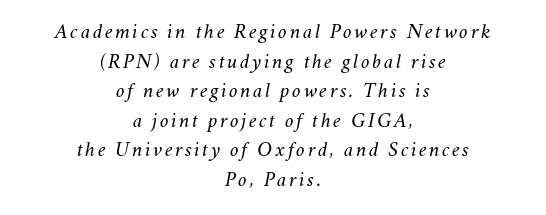
{"italic": "yes", "lean": "right", "slant_degrees": 11, "bold": "no", "underline": "no", "align": "center", "line_spacing": "normal", "line_spacing_ratio": 1.41, "glyph_px": 21}
